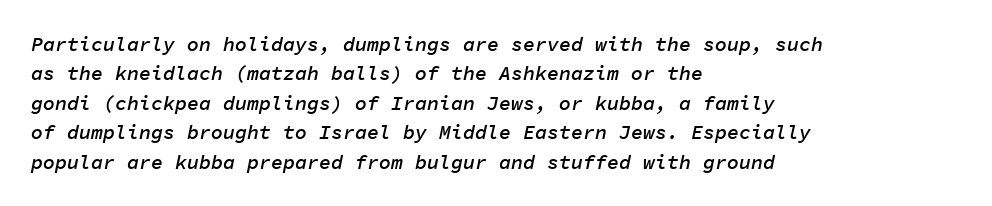
Q: Is the text bold? A: Semi-bold.
Q: Is the text italic (slanted)? A: Yes, it leans right by about 11 degrees.
Q: Is the text underlined? A: No.
Q: How is the paragraph aligned? A: Left-aligned.
Q: Is the spacing between letters normal or unusually wide? A: Normal.
Q: Is the spacing between lines tight, normal or loose? A: Normal.
